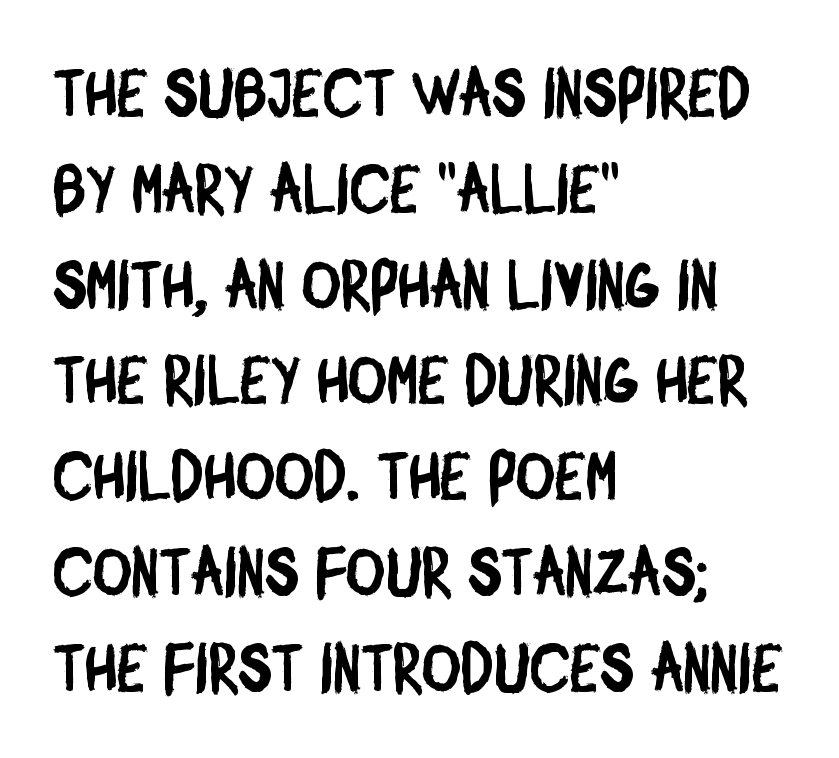
Does extra space separate the letters? No, they use regular spacing. Spacing verdict: proportional, widths tailored to each character. Compared with typical paragraphs, the rows here are spaced about the same. Note: no serifs on the glyphs. Underlining? Definitely not there.
